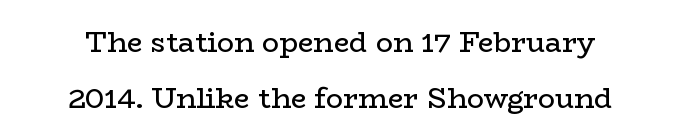
The passage shown is not bold in any degree. Check the space under the baseline: it is left empty. In terms of letterform style, serifs are clearly present. This sample trades compactness for vertical openness between lines.
